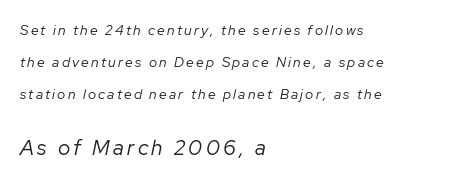
The image shows 21 px text type, italic (leaning right); set left-aligned, loose line spacing (2.29x), not underlined; the second (bottom) block is 1.5x larger.
